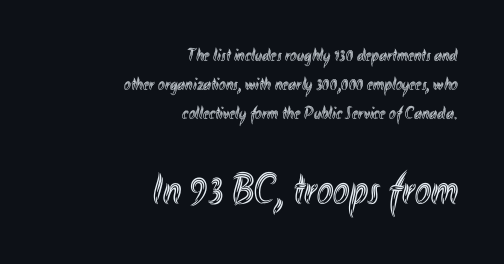
The image shows 44 px condensed type; set right-aligned, normal line spacing (1.62x), normal letter spacing, not underlined; the second (bottom) block is 2.44x larger; a small x-height.
